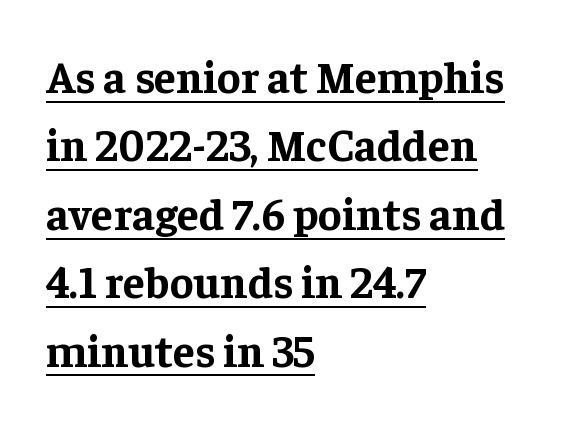
Q: Is the text bold? A: Yes.
Q: Is the text italic (slanted)? A: No, it is upright.
Q: Is the typeface a serif or a sans-serif typeface? A: Serif.
Q: Is the text underlined? A: Yes.
Q: How is the paragraph aligned? A: Left-aligned.
Q: Is the spacing between letters normal or unusually wide? A: Normal.
Q: Is the spacing between lines tight, normal or loose? A: Normal.
Q: Width (condensed, normal, or wide)? A: Normal.
Q: Stroke contrast? A: Low.
Q: x-height? A: Medium.
Q: Monospaced? A: No.
